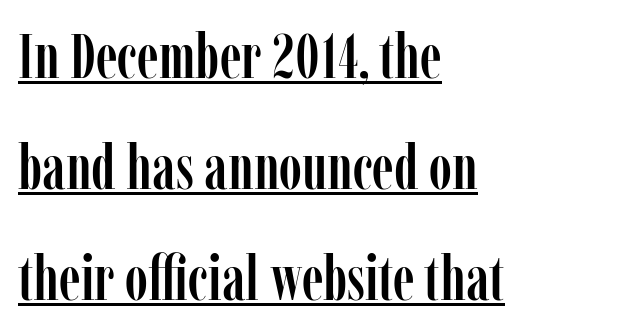
The image shows 63 px condensed serif type, upright; set left-aligned, line spacing 1.76x, normal letter spacing, underlined; low stroke contrast and a medium x-height.
